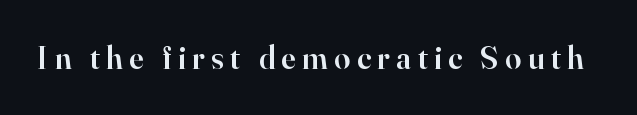
{"serif": "yes", "italic": "no", "bold": "semi", "weight": "semibold", "width": "normal", "stroke_contrast": "high", "x_height": "small", "monospaced": "no", "underline": "no", "letter_spacing": "wide", "letter_spacing_em": 0.21, "glyph_px": 32}
